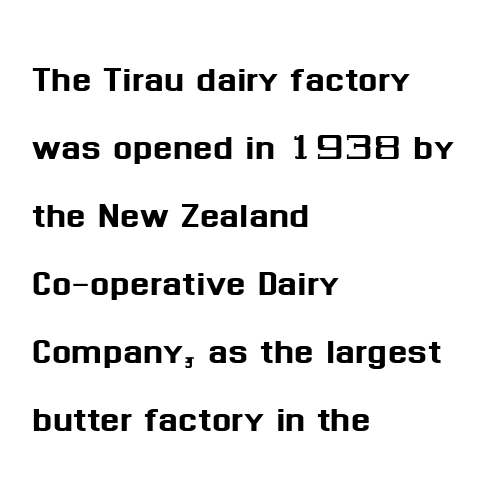
The face used here is proportionally spaced, like ordinary book or web type. The vertical gap from one line to the next is medium. The typeface chosen for these lines omits serifs. Every stem runs plumb, perpendicular to the baseline. Descender tails drop into unmarked territory. Default kerning and tracking; the words read as compact shapes.
